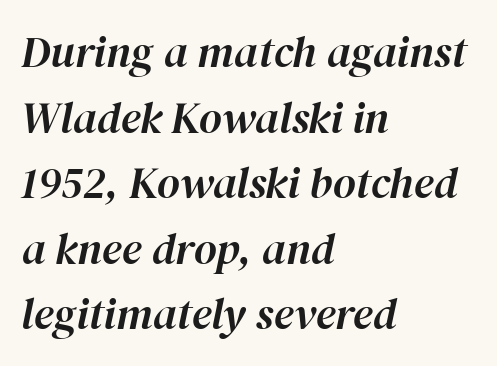
The image shows 44 px text type, italic (leaning right); set left-aligned, normal line spacing (1.49x), normal letter spacing, not underlined; high stroke contrast and a medium x-height.
